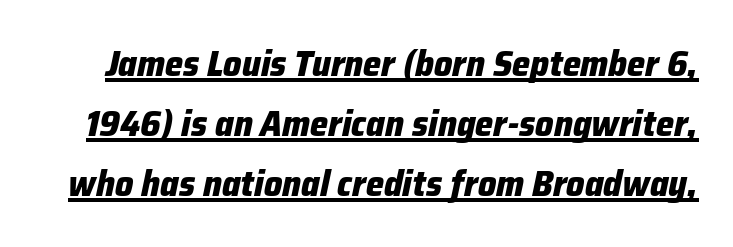
The image shows 36 px heavy type, italic (leaning right); set normal line spacing (1.66x), normal letter spacing, underlined; low stroke contrast and a medium x-height.
